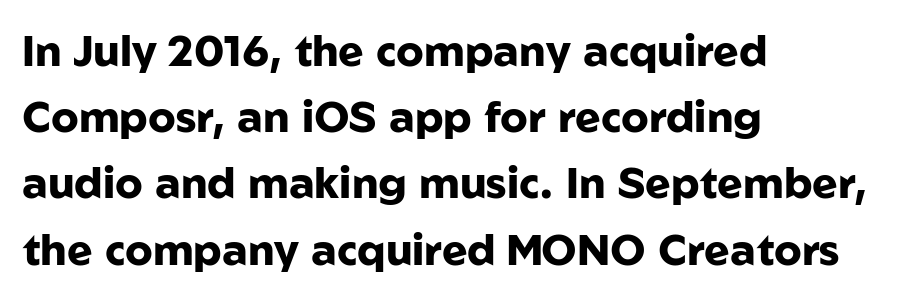
{"serif": "no", "italic": "no", "bold": "yes", "weight": "heavy", "width": "normal", "stroke_contrast": "low", "x_height": "medium", "monospaced": "no", "underline": "no", "align": "left", "line_spacing": "normal", "line_spacing_ratio": 1.54, "letter_spacing": "normal", "letter_spacing_em": 0.0, "glyph_px": 43}
